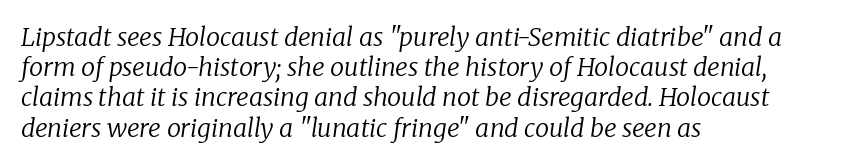
Students, note that the glyphs here touch the page at normal intervals. Which margin do the lines hug? The left one — the right edge is uneven. The area under the type is left untouched. Counters stay open thanks to moderate or lighter strokes. Tall strokes in this sample are angled rather than plumb.
